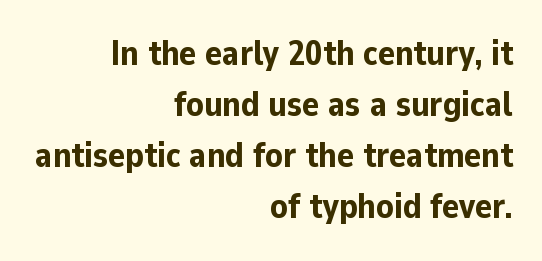
The image shows 35 px bold sans-serif type, upright; set right-aligned, normal line spacing (1.46x), normal letter spacing, not underlined; low stroke contrast and a medium x-height.
